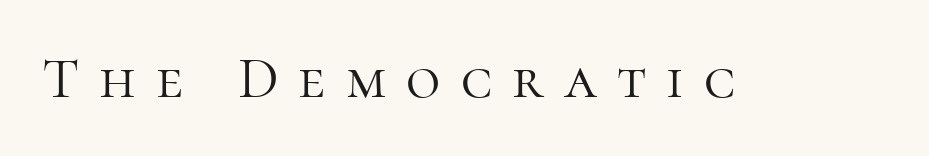
The image shows 59 px light serif type, upright; set unusually wide letter spacing (+0.34 em), not underlined; high stroke contrast and a medium x-height.
